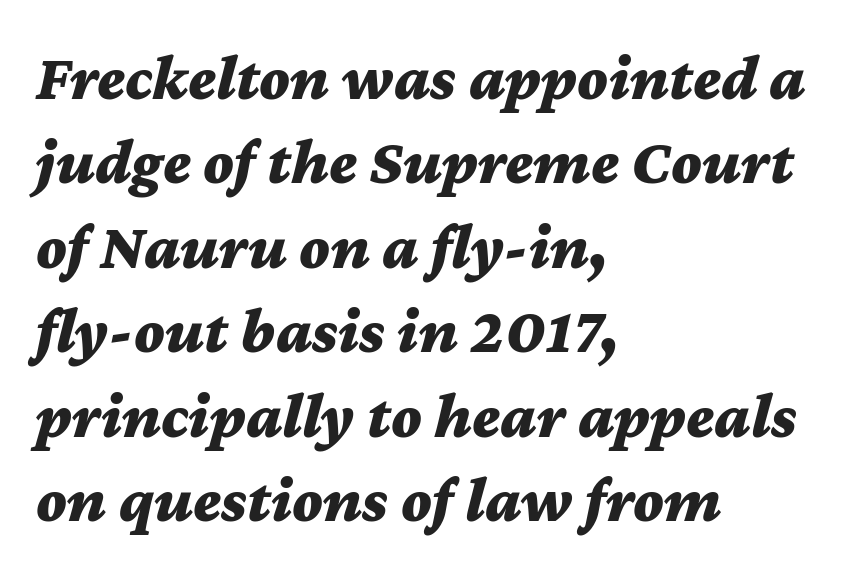
The image shows 64 px bold, wide type, italic (leaning right); set left-aligned, normal line spacing (1.32x), normal letter spacing, not underlined; medium stroke contrast and a medium x-height.
